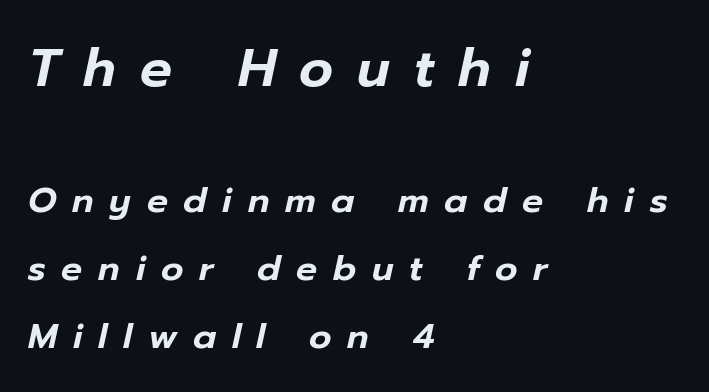
Whoever set this made the first block the dominant, larger element. The zone under the glyphs is completely vacant. Display-style spreading of the glyphs; the letterfit is very open. This sample has the flowing, uneven cadence of proportional lettering.
